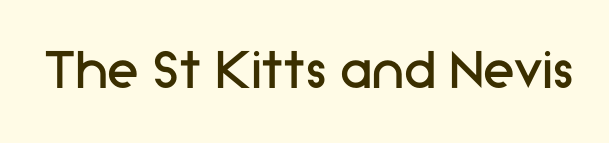
Standard letterfit; no display-style spreading of the glyphs. Nothing sits at the stroke ends, so this counts as sans-serif. Each row of text sits above clean, open space. Weight: not bold — regular or lighter.
